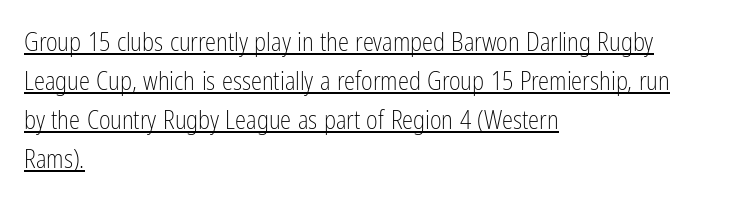
The image shows 25 px text type, upright; set left-aligned, normal line spacing (1.56x), normal letter spacing, underlined.
